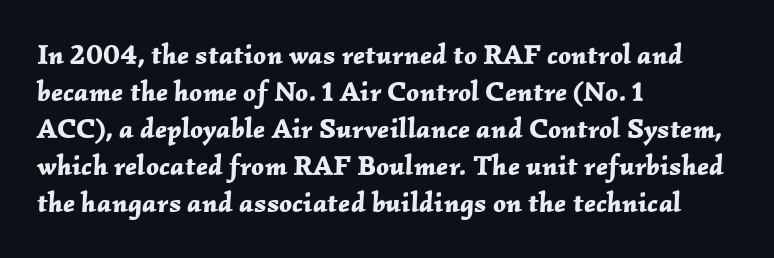
{"italic": "yes", "lean": "right", "slant_degrees": 2, "bold": "yes", "weight": "bold", "width": "normal", "stroke_contrast": "low", "x_height": "medium", "monospaced": "no", "underline": "no", "align": "left", "line_spacing": "normal", "line_spacing_ratio": 1.32, "letter_spacing": "normal", "letter_spacing_em": 0.0, "glyph_px": 28}
